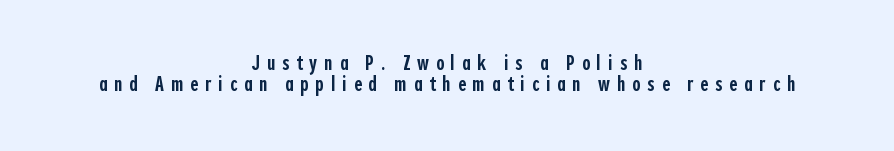
{"italic": "no", "bold": "semi", "underline": "no", "align": "center", "line_spacing": "tight", "line_spacing_ratio": 0.97, "letter_spacing": "wide", "letter_spacing_em": 0.31, "glyph_px": 22}
